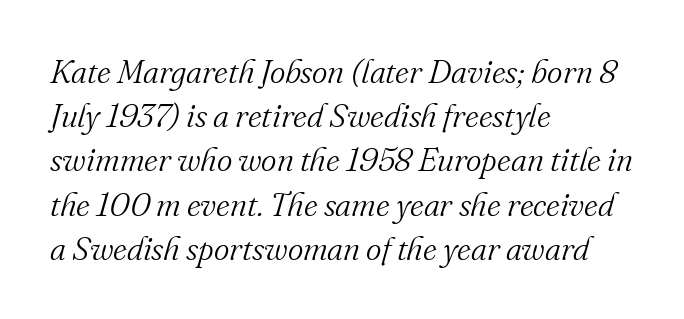
This sample uses plain, unmodified letter spacing. Characters are canted at an angle relative to the baseline's perpendicular. Bold? No — there's no thickening of the strokes. Note the varied advance widths — an 'i' is clearly narrower than an 'm'. Underlining? Definitely not there. Vertical spacing — default.
